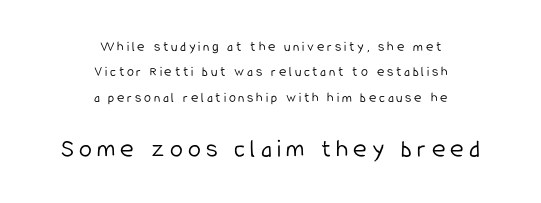
Q: Is the text bold? A: No.
Q: Is the text italic (slanted)? A: No, it is upright.
Q: Is the text underlined? A: No.
Q: How is the paragraph aligned? A: Centered.
Q: Is the spacing between letters normal or unusually wide? A: Unusually wide.
Q: Which block of text is set in a larger size, the first (top) or the second (bottom)? A: The second (bottom) one.
